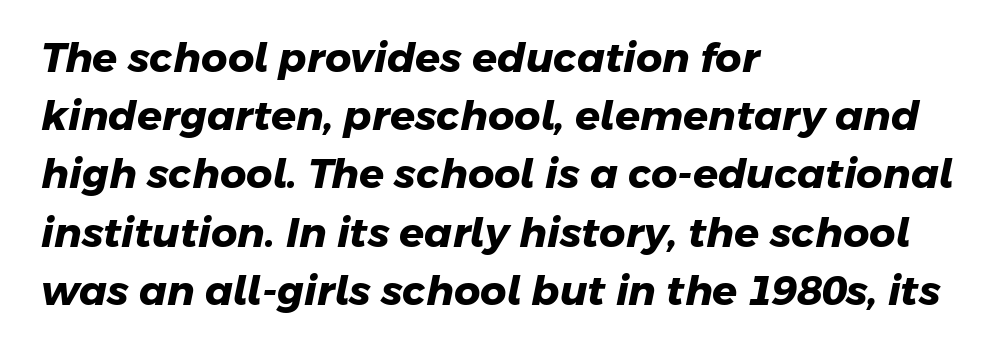
Q: Is the text bold? A: Yes.
Q: Is the typeface a serif or a sans-serif typeface? A: Sans-serif.
Q: Is the text underlined? A: No.
Q: How is the paragraph aligned? A: Left-aligned.
Q: Is the spacing between letters normal or unusually wide? A: Normal.
Q: Is the spacing between lines tight, normal or loose? A: Normal.
Q: Width (condensed, normal, or wide)? A: Normal.
Q: Stroke contrast? A: Low.
Q: x-height? A: Medium.
Q: Monospaced? A: No.
